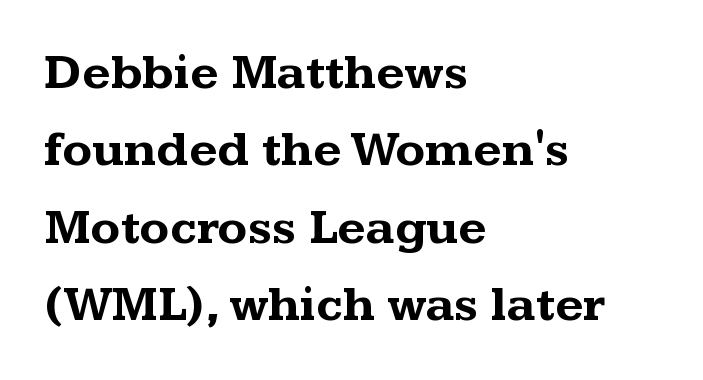
In terms of leading, this rendering sits right in the middle. A bare baseline throughout the passage. The glyphs in this specimen are seriffed. The passage shown is typed in a proportional face where columns would drift.
